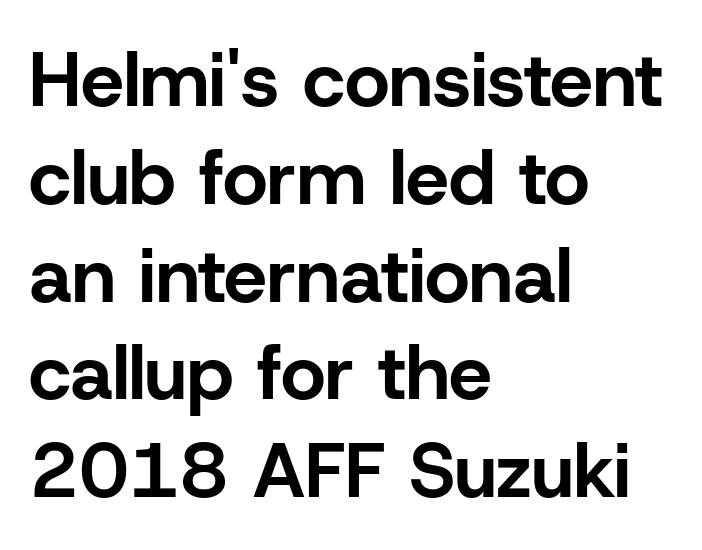
{"serif": "no", "italic": "no", "bold": "yes", "weight": "bold", "width": "normal", "stroke_contrast": "low", "x_height": "medium", "monospaced": "no", "underline": "no", "align": "left", "line_spacing": "normal", "line_spacing_ratio": 1.27, "letter_spacing": "normal", "letter_spacing_em": 0.0, "glyph_px": 77}
